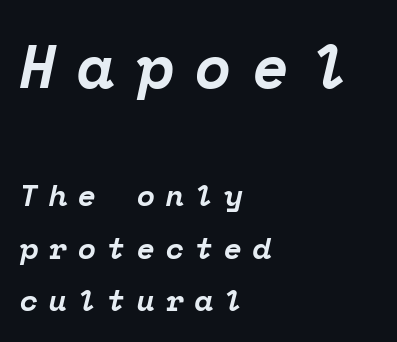
Quick note: underline off. Here the designer chose a console-style face with uniform glyph widths. Character size in the leading block exceeds that of the trailing block. An italicized treatment has been applied to the whole sample. Short note: letters widely spaced. Which margin do the lines hug? The left one — the right edge is uneven.
